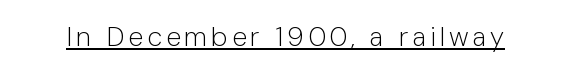
Q: Is the text bold? A: No.
Q: Is the text italic (slanted)? A: No, it is upright.
Q: Is the text underlined? A: Yes.
